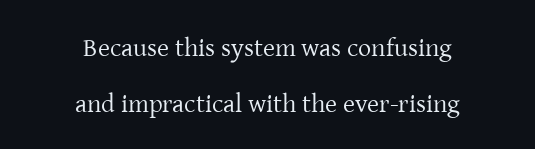
Compared with a typical body face, this is equally light or lighter still. Designer's note — italics off, roman on. Honestly, the rows look like they've been pulled way apart. No word sits above an underline. Reading down the block, each line starts at a different indent, mirrored at its end.
